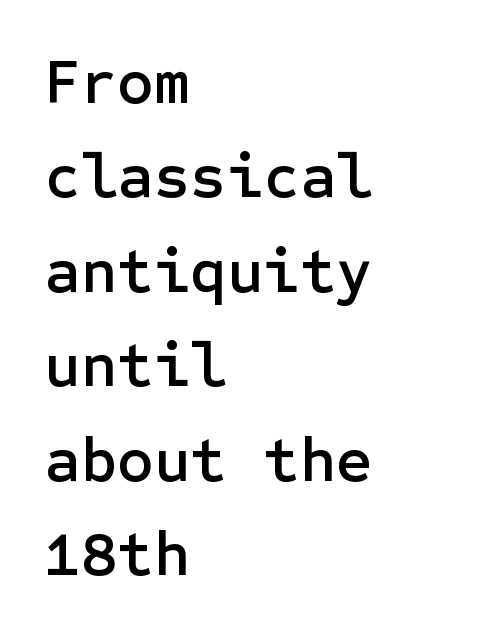
Q: Is the text italic (slanted)? A: No, it is upright.
Q: Is the typeface a serif or a sans-serif typeface? A: Sans-serif.
Q: Is the text underlined? A: No.
Q: How is the paragraph aligned? A: Left-aligned.
Q: Is the spacing between letters normal or unusually wide? A: Normal.
Q: Is the spacing between lines tight, normal or loose? A: Normal.
Q: Width (condensed, normal, or wide)? A: Normal.
Q: Stroke contrast? A: Low.
Q: x-height? A: Medium.
